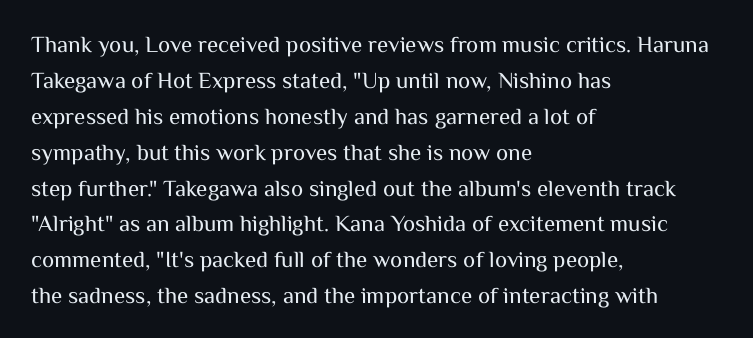
The image shows 23 px text type, upright; set left-aligned, normal line spacing (1.56x), normal letter spacing, not underlined.
